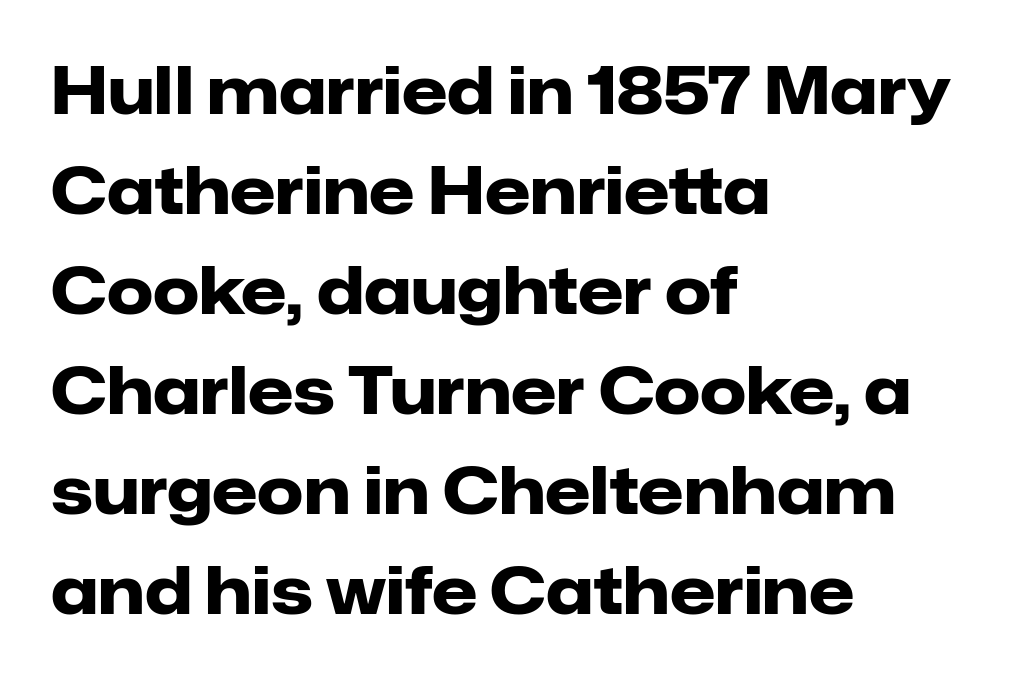
Characters remain perfectly vertical along every line. Alignment: flush left. Descenders are the only things crossing below the line. The passage shown is typeset with a sans-serif family. The passage shown is typed in a proportional face where columns would drift.
